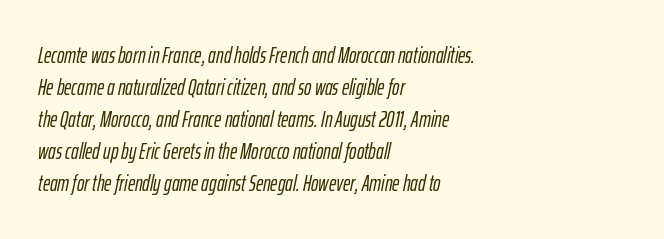
{"italic": "yes", "lean": "right", "slant_degrees": 12, "underline": "no", "align": "left", "line_spacing": "normal", "line_spacing_ratio": 1.45, "letter_spacing": "normal", "letter_spacing_em": 0.0, "glyph_px": 22}
